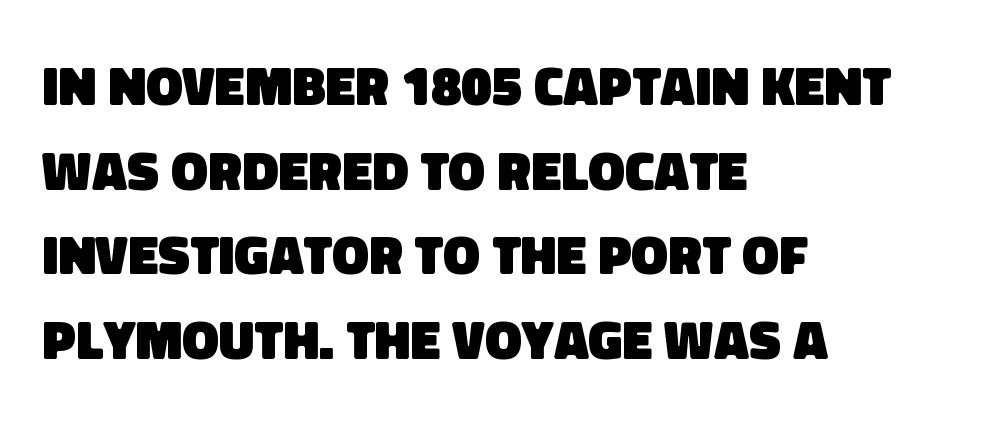
{"serif": "no", "bold": "yes", "weight": "heavy", "width": "normal", "stroke_contrast": "low", "x_height": "large", "monospaced": "no", "underline": "no", "align": "left", "line_spacing": "normal", "line_spacing_ratio": 1.54, "letter_spacing": "normal", "letter_spacing_em": 0.0, "glyph_px": 55}
